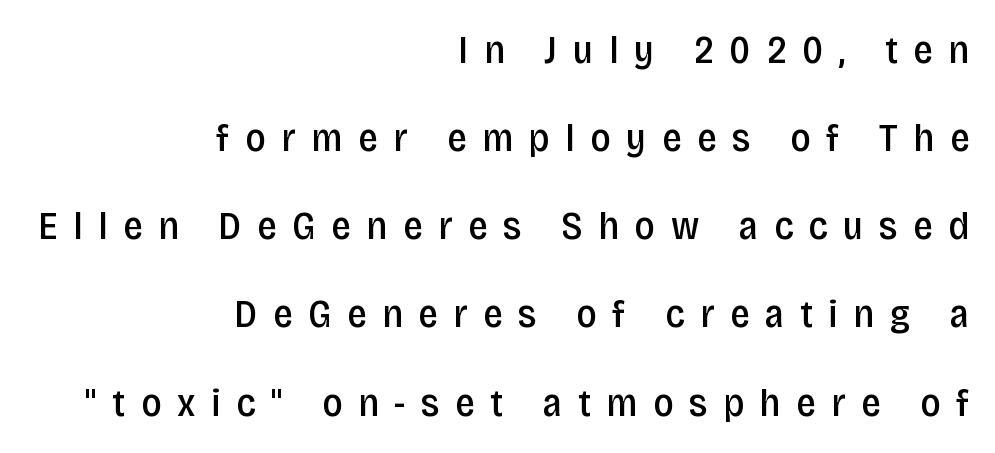
A typesetter would call this heavily tracked-out type. Firm but not heavy-handed strokes: this text is semibold. All the whitespace from short lines collects on the left. Nothing sits at the stroke ends, so this counts as sans-serif. Here the designer chose a conventional face with non-uniform glyph widths. These lines were composed using upright roman letters.
